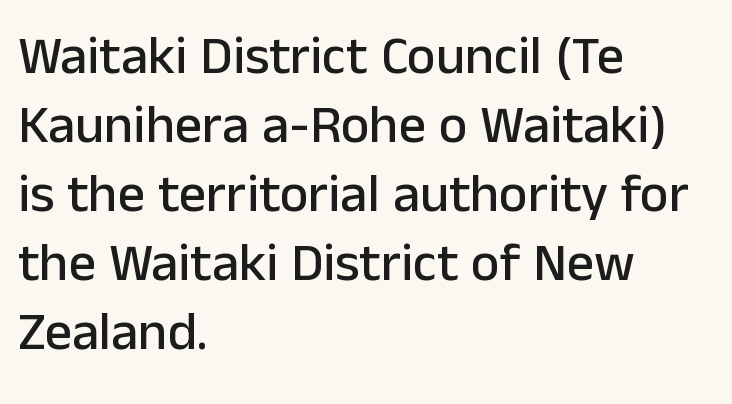
{"serif": "no", "italic": "no", "width": "normal", "stroke_contrast": "low", "x_height": "medium", "monospaced": "no", "underline": "no", "align": "left", "line_spacing": "normal", "line_spacing_ratio": 1.28, "letter_spacing": "normal", "letter_spacing_em": 0.0, "glyph_px": 54}
